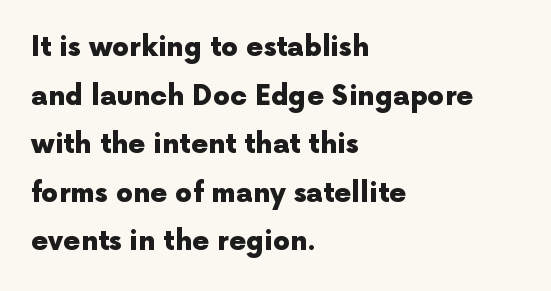
{"italic": "no", "bold": "yes", "underline": "no", "align": "left", "line_spacing_ratio": 1.8, "letter_spacing": "normal", "letter_spacing_em": 0.0, "glyph_px": 27}
